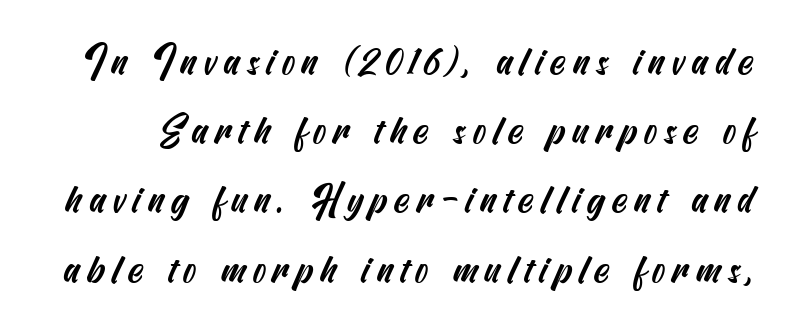
Q: Is the typeface a serif or a sans-serif typeface? A: Sans-serif.
Q: Is the text underlined? A: No.
Q: Width (condensed, normal, or wide)? A: Condensed.
Q: Stroke contrast? A: Medium.
Q: x-height? A: Small.
